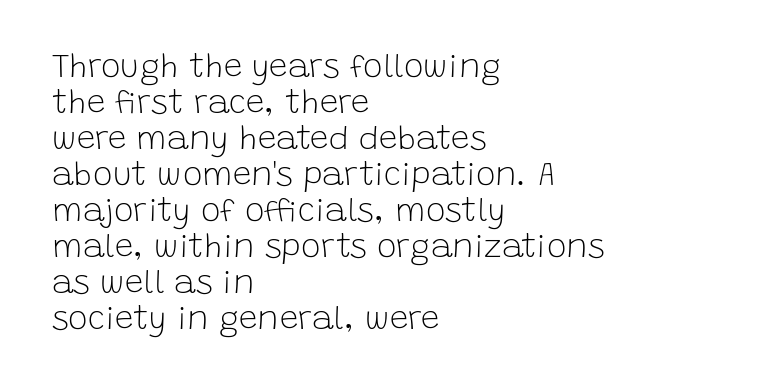
{"serif": "no", "italic": "no", "bold": "no", "weight": "light", "width": "normal", "stroke_contrast": "low", "x_height": "large", "monospaced": "no", "underline": "no", "align": "left", "line_spacing": "tight", "line_spacing_ratio": 1.09, "letter_spacing": "normal", "letter_spacing_em": 0.0, "glyph_px": 33}
